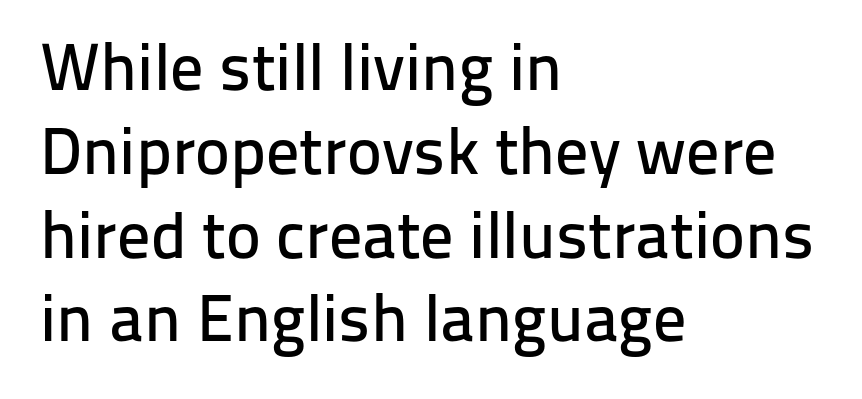
Note the varied advance widths — an 'i' is clearly narrower than an 'm'. Descenders hang freely into open space. The compositor pushed each line to the left boundary. Rows of type keep a routine distance in the vertical direction.
